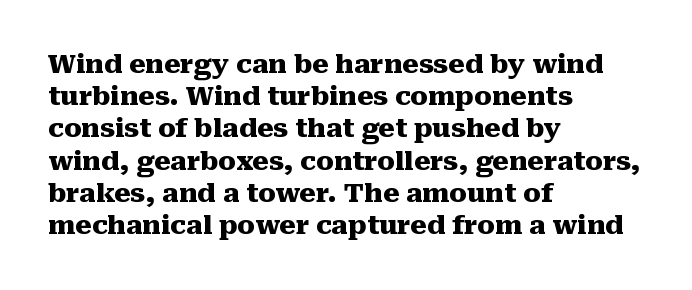
Q: Is the text bold? A: Yes.
Q: Is the text italic (slanted)? A: No, it is upright.
Q: Is the text underlined? A: No.
Q: How is the paragraph aligned? A: Left-aligned.
Q: Is the spacing between letters normal or unusually wide? A: Normal.
